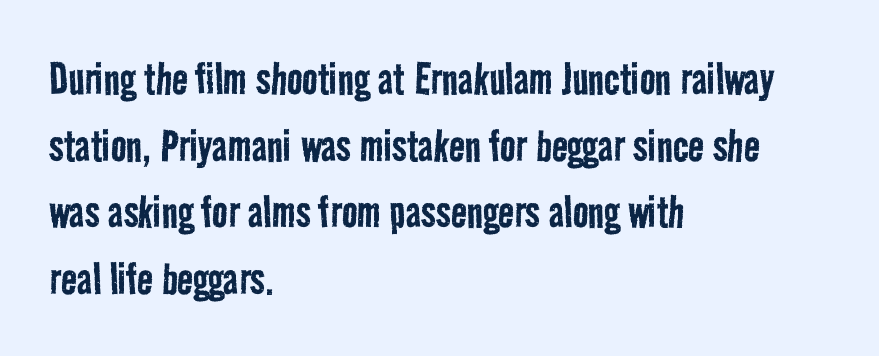
Q: Is the text bold? A: No.
Q: Is the typeface a serif or a sans-serif typeface? A: Sans-serif.
Q: Is the text underlined? A: No.
Q: How is the paragraph aligned? A: Left-aligned.
Q: Is the spacing between letters normal or unusually wide? A: Normal.
Q: Is the spacing between lines tight, normal or loose? A: Normal.
Q: Width (condensed, normal, or wide)? A: Condensed.
Q: Stroke contrast? A: Low.
Q: x-height? A: Medium.
Q: Monospaced? A: No.
